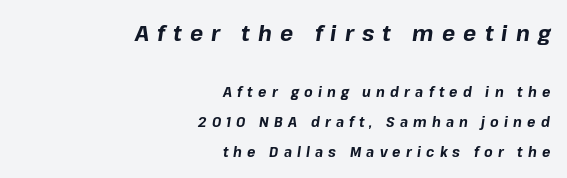
{"italic": "yes", "lean": "right", "slant_degrees": 8, "bold": "yes", "underline": "no", "align": "right", "line_spacing": "loose", "line_spacing_ratio": 2.14, "letter_spacing": "wide", "letter_spacing_em": 0.37, "larger_block": "first", "size_ratio": 1.57, "glyph_px": 22}
